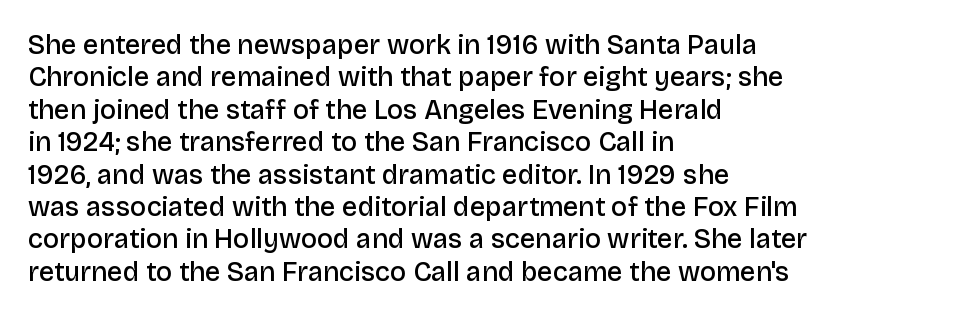
Q: Is the text bold? A: Semi-bold.
Q: Is the text italic (slanted)? A: No, it is upright.
Q: Is the text underlined? A: No.
Q: How is the paragraph aligned? A: Left-aligned.
Q: Is the spacing between letters normal or unusually wide? A: Normal.
